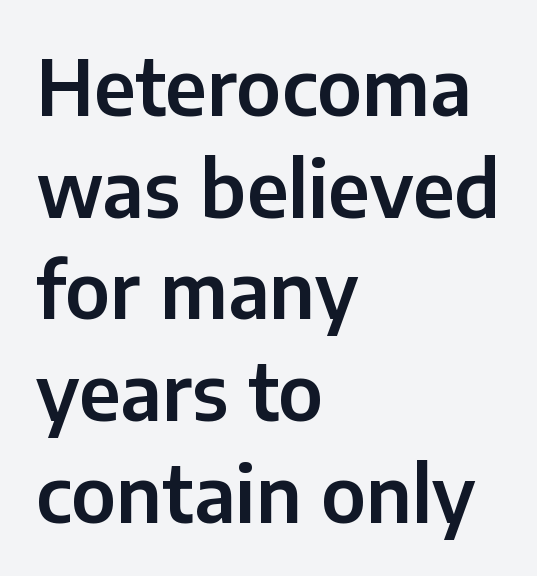
{"serif": "no", "italic": "no", "width": "normal", "stroke_contrast": "low", "x_height": "medium", "monospaced": "no", "underline": "no", "align": "left", "line_spacing": "normal", "line_spacing_ratio": 1.32, "letter_spacing": "normal", "letter_spacing_em": 0.0, "glyph_px": 77}
